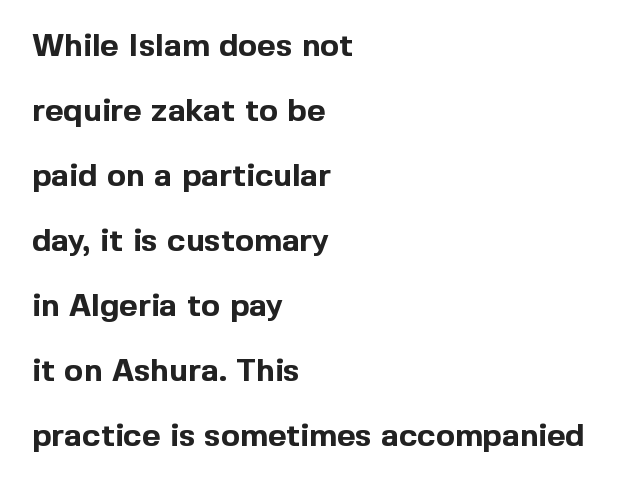
{"serif": "no", "italic": "no", "bold": "yes", "weight": "bold", "width": "normal", "x_height": "medium", "monospaced": "no", "underline": "no", "align": "left", "line_spacing": "loose", "line_spacing_ratio": 2.03, "letter_spacing": "normal", "letter_spacing_em": 0.0, "glyph_px": 32}
